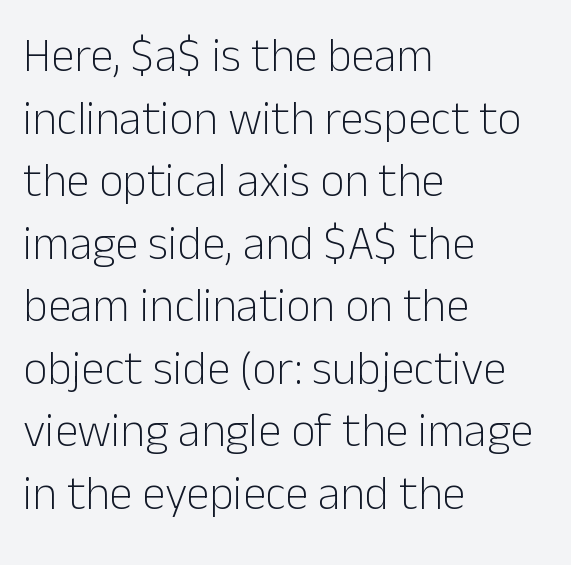
{"serif": "no", "italic": "no", "bold": "no", "weight": "light", "width": "normal", "stroke_contrast": "low", "x_height": "medium", "monospaced": "no", "underline": "no", "align": "left", "line_spacing": "normal", "line_spacing_ratio": 1.33, "letter_spacing": "normal", "letter_spacing_em": 0.0, "glyph_px": 47}
